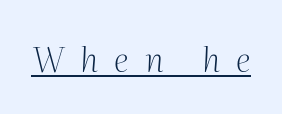
Q: Is the text bold? A: No.
Q: Is the text italic (slanted)? A: Yes, it leans right by about 2 degrees.
Q: Is the typeface a serif or a sans-serif typeface? A: Serif.
Q: Is the text underlined? A: Yes.
Q: Is the spacing between letters normal or unusually wide? A: Unusually wide.
Q: Width (condensed, normal, or wide)? A: Normal.
Q: Stroke contrast? A: Medium.
Q: x-height? A: Medium.
Q: Monospaced? A: No.
